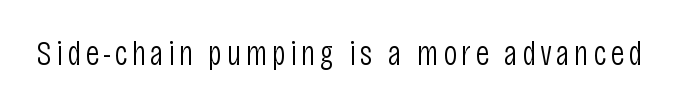
Q: Is the text bold? A: No.
Q: Is the text italic (slanted)? A: No, it is upright.
Q: Is the typeface a serif or a sans-serif typeface? A: Sans-serif.
Q: Is the text underlined? A: No.
Q: Width (condensed, normal, or wide)? A: Condensed.
Q: Stroke contrast? A: Low.
Q: x-height? A: Large.
Q: Monospaced? A: No.
